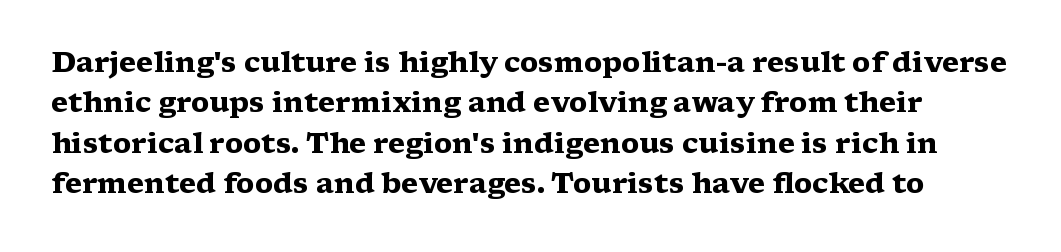
{"serif": "yes", "italic": "no", "bold": "yes", "weight": "heavy", "width": "wide", "stroke_contrast": "medium", "x_height": "medium", "monospaced": "no", "underline": "no", "line_spacing": "normal", "line_spacing_ratio": 1.44, "letter_spacing": "normal", "letter_spacing_em": 0.0, "glyph_px": 28}
